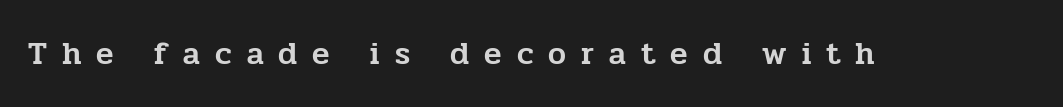
Looks like regular typesetting: each glyph gets only the width it needs. Rule under the text: the space is simply empty. There is plenty of visible air inserted between adjacent glyphs. Upright lettering throughout.
